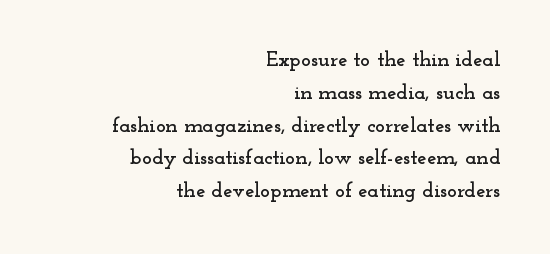
Compared with a flush-left layout, this one pins lines to the opposite, right side. Compared with typical body copy, the letter spacing here is the same. The specimen omits any rule beneath the text block's lines. Upright lettering throughout. These lines sit exactly where default settings would place them.
